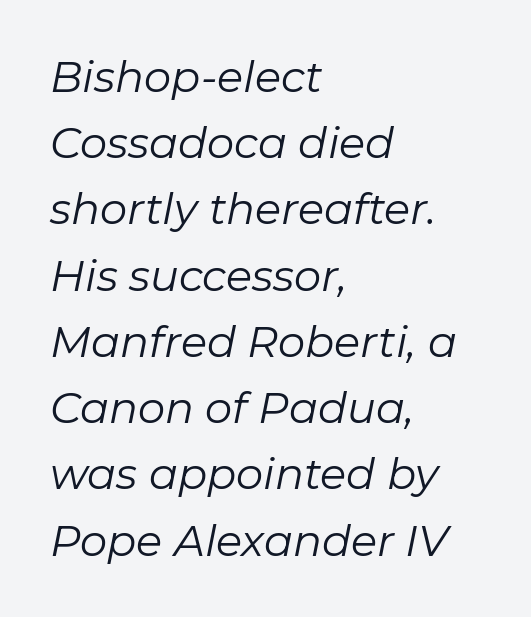
{"italic": "yes", "lean": "right", "slant_degrees": 11, "bold": "no", "weight": "regular", "width": "normal", "stroke_contrast": "low", "x_height": "medium", "monospaced": "no", "underline": "no", "align": "left", "line_spacing": "normal", "line_spacing_ratio": 1.54, "letter_spacing": "normal", "letter_spacing_em": 0.0, "glyph_px": 43}
